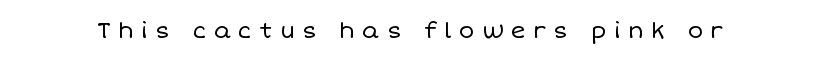
{"italic": "no", "bold": "no", "underline": "no", "letter_spacing": "wide", "letter_spacing_em": 0.31, "glyph_px": 23}
